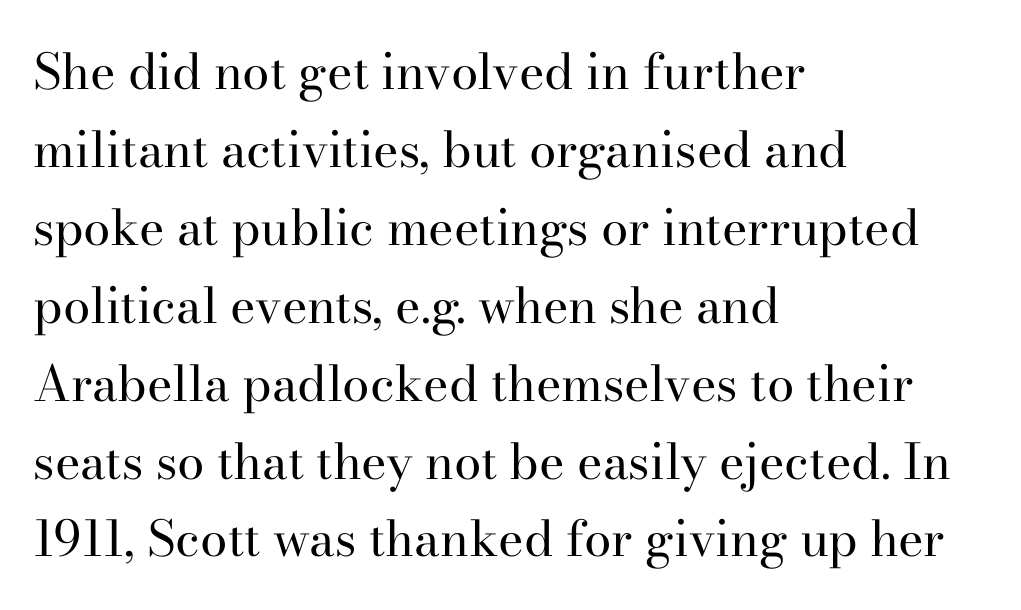
Q: Is the text bold? A: No.
Q: Is the text italic (slanted)? A: No, it is upright.
Q: Is the typeface a serif or a sans-serif typeface? A: Serif.
Q: Is the text underlined? A: No.
Q: How is the paragraph aligned? A: Left-aligned.
Q: Is the spacing between letters normal or unusually wide? A: Normal.
Q: Is the spacing between lines tight, normal or loose? A: Normal.
Q: Width (condensed, normal, or wide)? A: Normal.
Q: Stroke contrast? A: High.
Q: x-height? A: Small.
Q: Monospaced? A: No.
